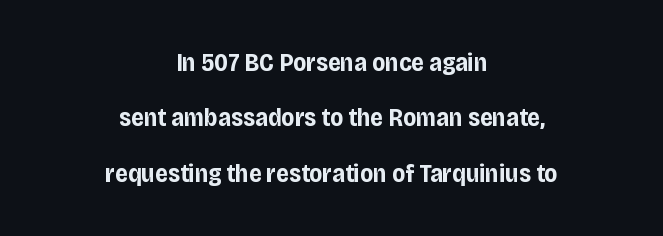
{"italic": "no", "bold": "yes", "underline": "no", "align": "center", "line_spacing": "loose", "line_spacing_ratio": 2.22, "letter_spacing": "normal", "letter_spacing_em": 0.0, "glyph_px": 25}
